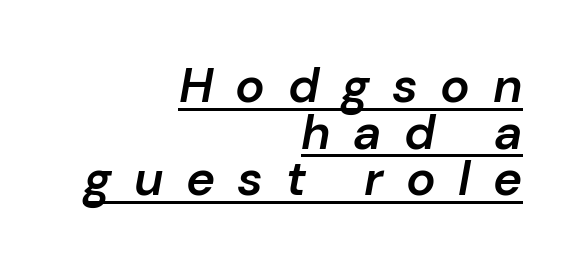
This sample carries an underscore along the baseline area. The horizontal fit of the characters is loose and conspicuously gappy. Spacing verdict: proportional, widths tailored to each character. Weight check: semibold — heavier than regular, not quite bold. Students, observe: this is what under-led, compact text looks like.
